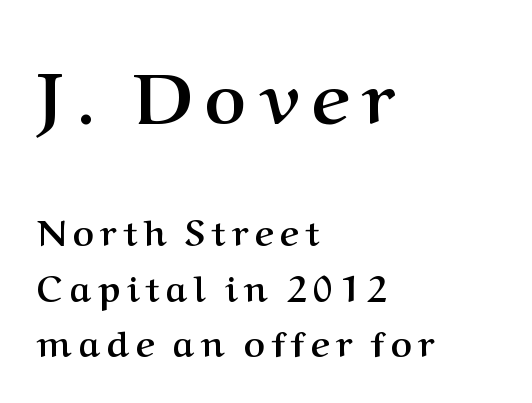
Left-aligned paragraph, ragged on the right. The glyphs are unaccompanied by any horizontal stroke below them. Little horizontal feet cap the strokes, marking this as serif type. Scale decreases going downward across the two blocks.
